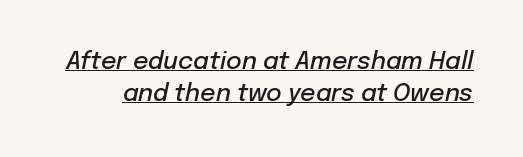
{"italic": "yes", "lean": "right", "slant_degrees": 12, "bold": "semi", "underline": "yes", "line_spacing": "normal", "line_spacing_ratio": 1.32, "letter_spacing": "normal", "letter_spacing_em": 0.0, "glyph_px": 24}
